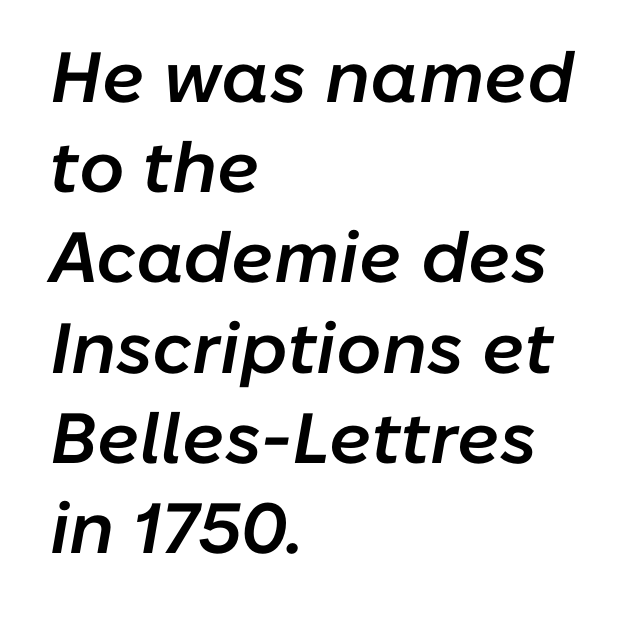
The letters sit at their default tracking, neither squeezed nor spread. Slanted lettering throughout. Think of a printed novel: that variable character pitch is what you see here. Check under the words: just untouched page. Emphasis by weight is partial: semibold.
